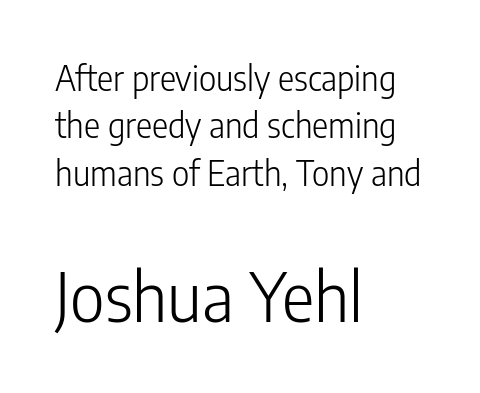
{"serif": "no", "italic": "no", "bold": "no", "weight": "light", "width": "condensed", "stroke_contrast": "low", "x_height": "medium", "monospaced": "no", "underline": "no", "align": "left", "line_spacing": "normal", "line_spacing_ratio": 1.39, "letter_spacing": "normal", "letter_spacing_em": 0.0, "larger_block": "second", "size_ratio": 2.0, "glyph_px": 68}
